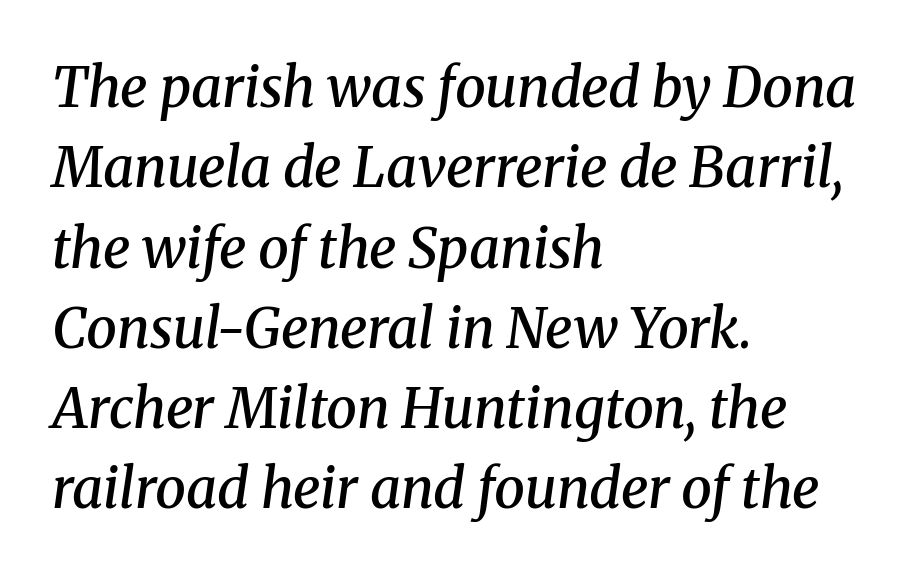
The image shows 55 px semibold serif type, italic (leaning right); set left-aligned, normal line spacing (1.46x), normal letter spacing, not underlined; medium stroke contrast and a medium x-height.
